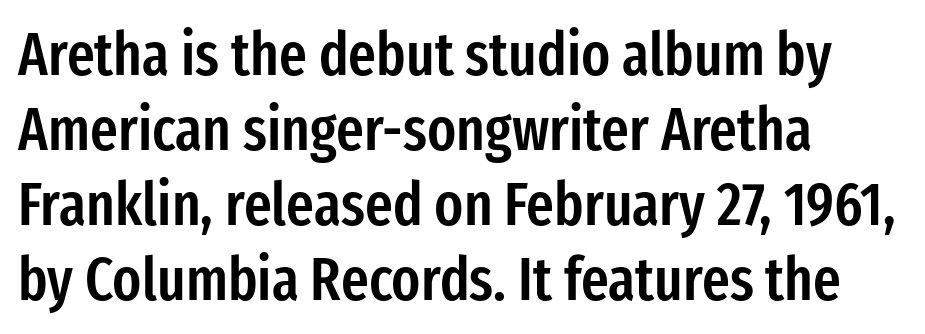
The image shows 60 px semibold, condensed sans-serif type, upright; set left-aligned, normal line spacing (1.25x), normal letter spacing, not underlined; low stroke contrast and a medium x-height.
